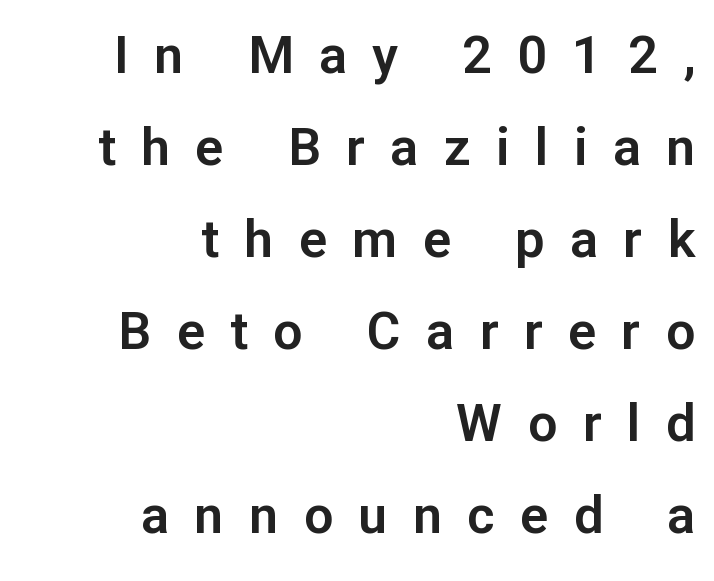
The lines in this sample share a right terminus and differ only in where they begin. Looks like regular typesetting: each glyph gets only the width it needs. Spacing between characters has been opened up far beyond the box default. Tall strokes in this sample are plumb rather than angled. The string is rendered with underlining switched off.
